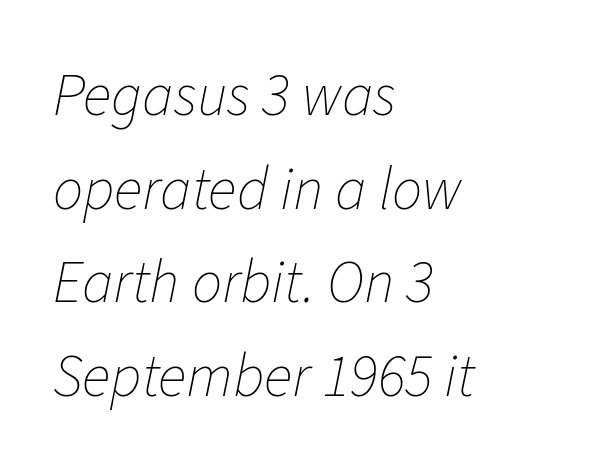
Q: Is the text bold? A: No.
Q: Is the text italic (slanted)? A: Yes, it leans right by about 11 degrees.
Q: Is the text underlined? A: No.
Q: How is the paragraph aligned? A: Left-aligned.
Q: Is the spacing between letters normal or unusually wide? A: Normal.
Q: Is the spacing between lines tight, normal or loose? A: Normal.
Q: Width (condensed, normal, or wide)? A: Normal.
Q: Stroke contrast? A: Low.
Q: x-height? A: Medium.
Q: Monospaced? A: No.
